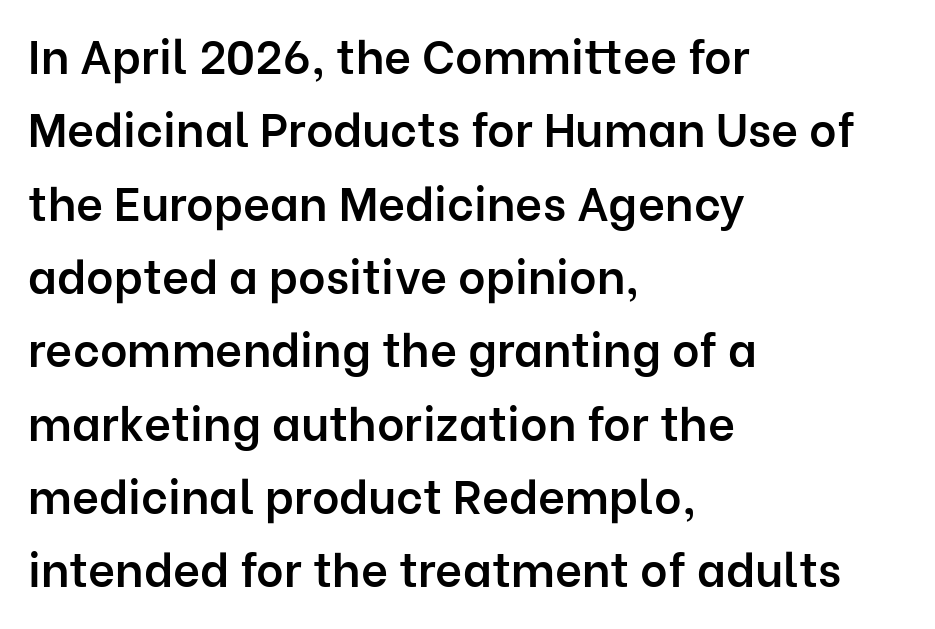
{"serif": "no", "italic": "no", "bold": "semi", "weight": "semibold", "width": "normal", "stroke_contrast": "low", "x_height": "medium", "monospaced": "no", "underline": "no", "align": "left", "line_spacing": "normal", "line_spacing_ratio": 1.56, "letter_spacing": "normal", "letter_spacing_em": 0.0, "glyph_px": 47}
